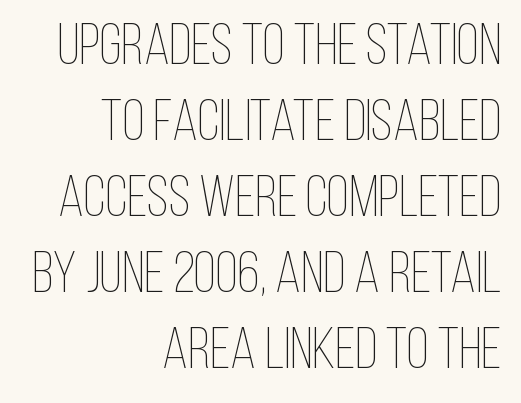
Q: Is the text bold? A: No.
Q: Is the text italic (slanted)? A: No, it is upright.
Q: Is the text underlined? A: No.
Q: How is the paragraph aligned? A: Right-aligned.
Q: Is the spacing between letters normal or unusually wide? A: Normal.
Q: Is the spacing between lines tight, normal or loose? A: Normal.
Q: Width (condensed, normal, or wide)? A: Condensed.
Q: Stroke contrast? A: Low.
Q: x-height? A: Large.
Q: Monospaced? A: No.
